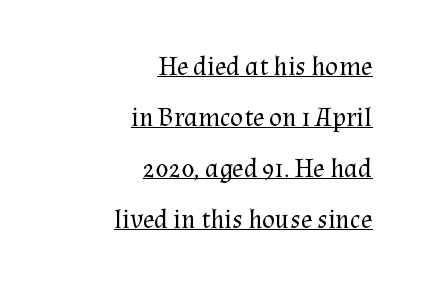
Does a line run under the words? Yes, clearly. Heaviness? Minimal to ordinary, like unemphasized prose. This rendering uses right alignment, leaving the left contour irregular. Tracking here is standard; glyphs follow each other at the usual distance.
